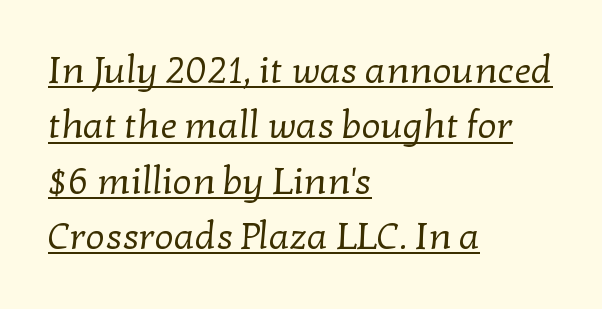
{"serif": "yes", "bold": "no", "weight": "regular", "width": "normal", "stroke_contrast": "low", "x_height": "medium", "monospaced": "no", "underline": "yes", "align": "left", "line_spacing": "normal", "line_spacing_ratio": 1.46, "letter_spacing": "normal", "letter_spacing_em": 0.0, "glyph_px": 38}
